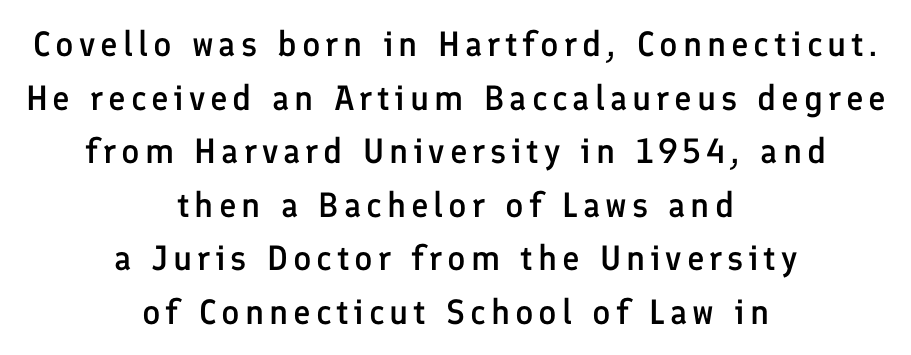
{"serif": "no", "italic": "no", "bold": "semi", "weight": "semibold", "width": "normal", "stroke_contrast": "low", "x_height": "medium", "monospaced": "no", "underline": "no", "align": "center", "line_spacing": "normal", "line_spacing_ratio": 1.53, "glyph_px": 35}
